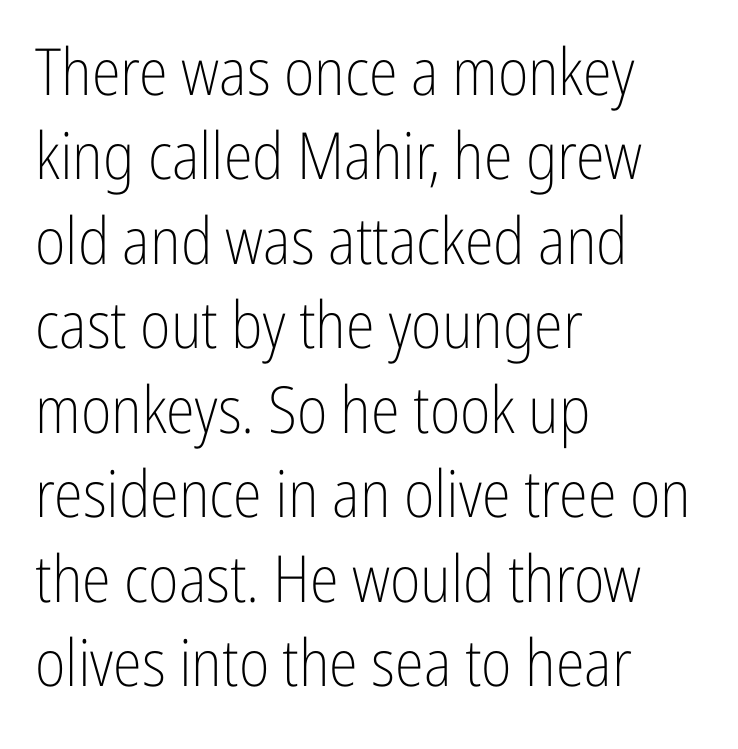
A normal amount of white space separates one row of letters from the next. Compared with a centered layout, this one pins lines to the left instead. The font is comparable to plain body text, perhaps lighter. No feet cap the strokes, marking this as sans-serif type. The letters stand upright; this is a roman face.
